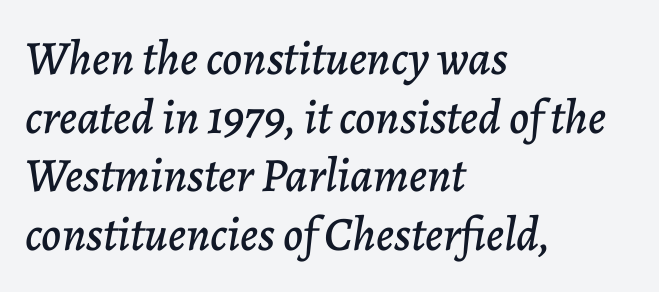
Caption: multi-line text, flush left, ragged right. These lines keep a tight, regular rhythm from letter to letter. The letters advance in unequal steps, a hallmark of proportional type. Underlining? Definitely not there. This sample uses an oblique cut, with every glyph tilted off the vertical.
